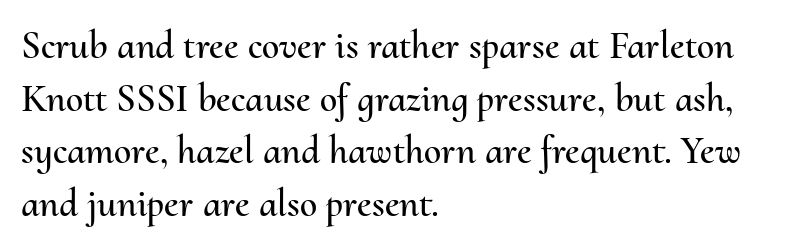
{"italic": "no", "width": "normal", "stroke_contrast": "medium", "x_height": "small", "monospaced": "no", "underline": "no", "align": "left", "line_spacing": "normal", "line_spacing_ratio": 1.35, "letter_spacing": "normal", "letter_spacing_em": 0.0, "glyph_px": 39}
